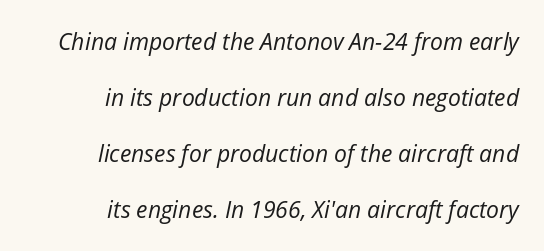
Q: Is the text bold? A: No.
Q: Is the text italic (slanted)? A: Yes, it leans right by about 12 degrees.
Q: Is the text underlined? A: No.
Q: How is the paragraph aligned? A: Right-aligned.
Q: Is the spacing between letters normal or unusually wide? A: Normal.
Q: Is the spacing between lines tight, normal or loose? A: Loose.
